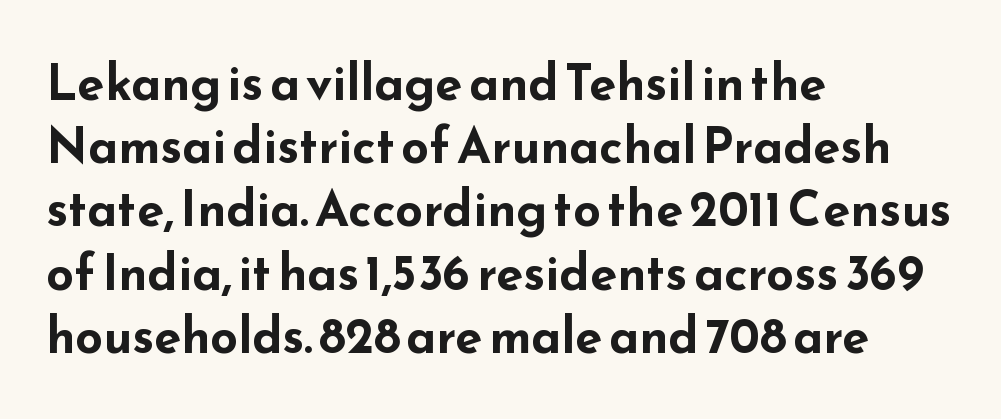
The image shows 49 px bold, wide sans-serif type, upright; set left-aligned, normal line spacing (1.29x), normal letter spacing, not underlined; low stroke contrast and a small x-height.
